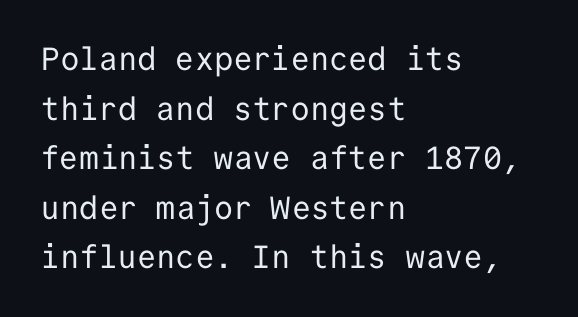
The letters sit at their default tracking, neither squeezed nor spread. The line-height multiplier appears to be the usual default. Stroke terminals: plain, sans-serif. The typeface has the unassuming heft of standard copy or less. The passage shown is typed in a monospace face where columns stay perfectly aligned.
